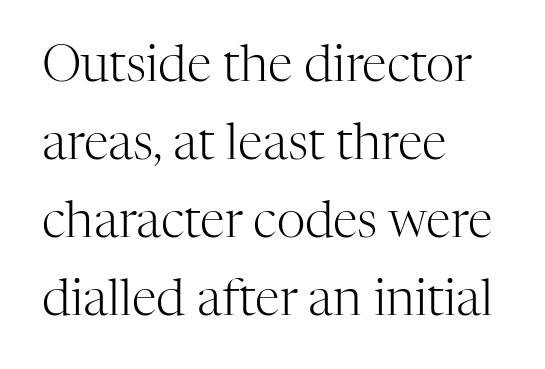
The image shows 50 px light serif type, upright; set left-aligned, normal line spacing (1.56x), normal letter spacing, not underlined; high stroke contrast and a medium x-height.
